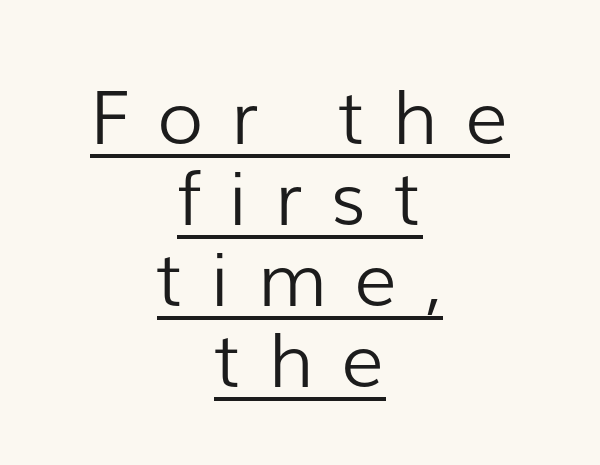
Decoration check: the copy is underlined. Vertical spacing — tight. One-word summary of the alignment: center. Here the designer chose a conventional face with non-uniform glyph widths.
